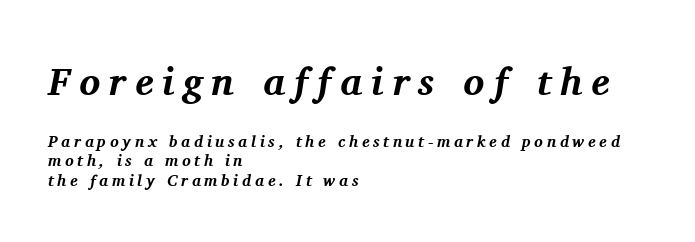
The image shows 39 px bold serif type, italic (leaning right); set left-aligned, line spacing 1.22x, unusually wide letter spacing (+0.23 em), not underlined; the first (top) block is 2.44x larger; medium stroke contrast and a medium x-height.
